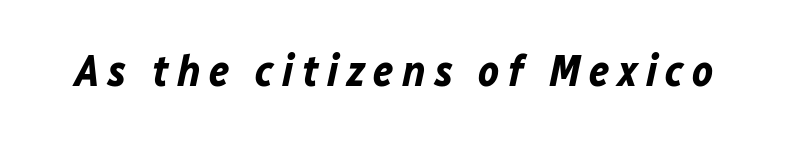
Q: Is the text bold? A: Yes.
Q: Is the text italic (slanted)? A: Yes, it leans right by about 12 degrees.
Q: Is the text underlined? A: No.
Q: Width (condensed, normal, or wide)? A: Normal.
Q: Stroke contrast? A: Low.
Q: x-height? A: Medium.
Q: Monospaced? A: No.
